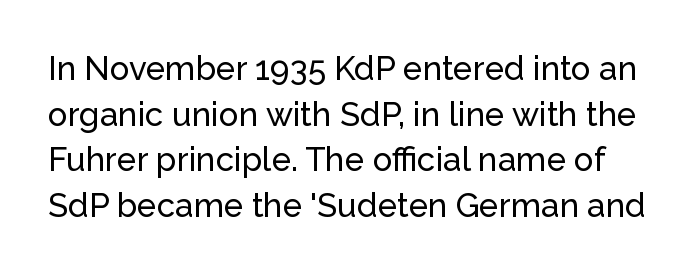
Bare-footed words on every line. How are the letters spaced? Ordinarily, with no added tracking. A typesetter would call this leading conventional body-copy spacing. The type sits square on the baseline with zero lean. The glyphs in this specimen are sans serif.
